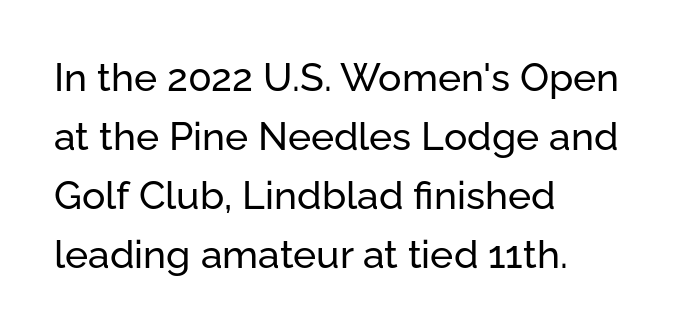
Glyph-to-glyph distance matches everyday printed text. The ragged edge is on the right, which tells us the setting is flush left. If you drew a line through each stem, it would be perfectly vertical. Serif or sans? Sans — the stroke terminals are bare. Here the designer chose a conventional face with non-uniform glyph widths.
